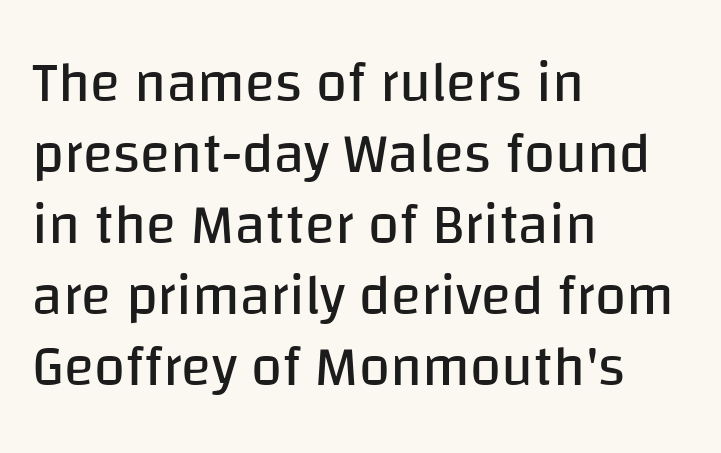
{"serif": "no", "italic": "no", "bold": "no", "weight": "regular", "width": "normal", "stroke_contrast": "low", "x_height": "large", "monospaced": "no", "underline": "no", "align": "left", "line_spacing": "normal", "line_spacing_ratio": 1.27, "letter_spacing": "normal", "letter_spacing_em": 0.0, "glyph_px": 56}
